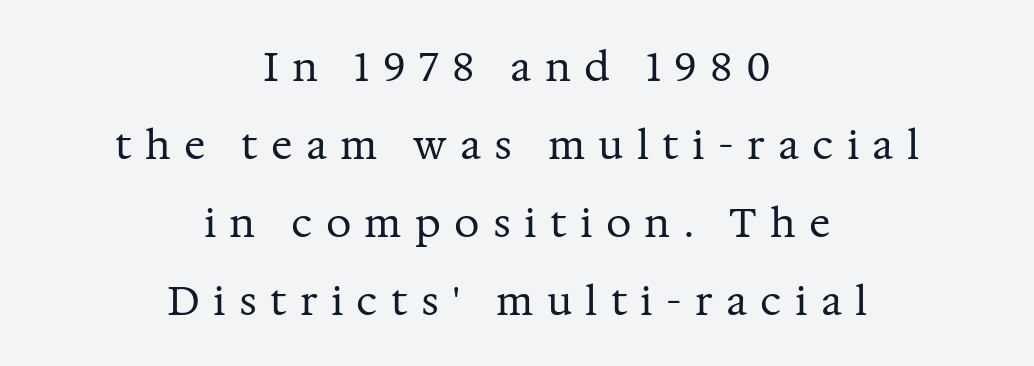
The image shows 40 px regular-weight serif type, upright; set centered, loose line spacing (1.95x), unusually wide letter spacing (+0.33 em), not underlined; medium stroke contrast and a medium x-height.
